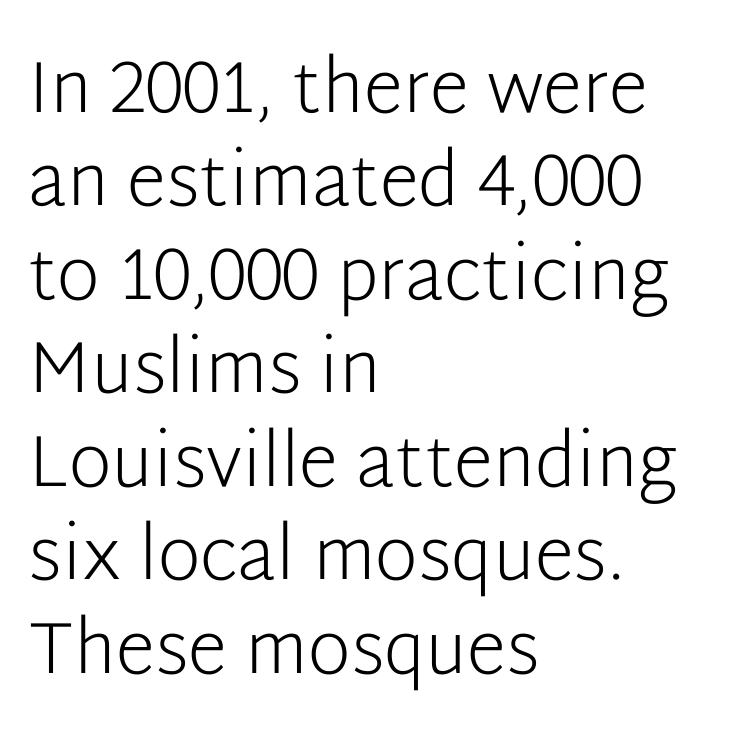
These lines are set flush left with a ragged right edge. What kind of face is this? One without serifs — a sans. Bold? No — there's no thickening of the strokes. This sample uses plain, unmodified letter spacing. How would I describe the line gaps? Plain and ordinary.
